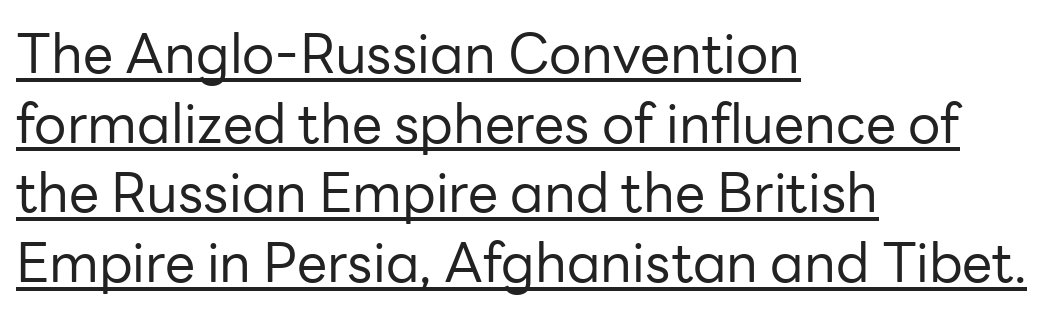
Honestly, the underline is the first thing you notice here. The rows are spaced the way most documents space them. The face used here is proportionally spaced, like ordinary book or web type. The specimen reads as upright at a glance. Counters stay open thanks to moderate or lighter strokes. The glyphs in this specimen are sans serif.
